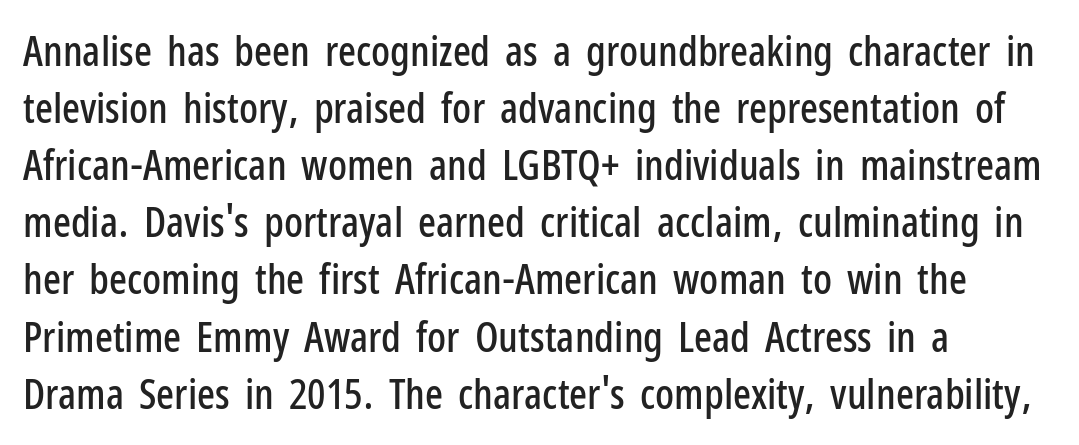
{"serif": "no", "italic": "no", "width": "condensed", "stroke_contrast": "low", "x_height": "medium", "monospaced": "no", "underline": "no", "align": "left", "line_spacing": "normal", "line_spacing_ratio": 1.36, "letter_spacing": "normal", "letter_spacing_em": 0.0, "glyph_px": 42}
